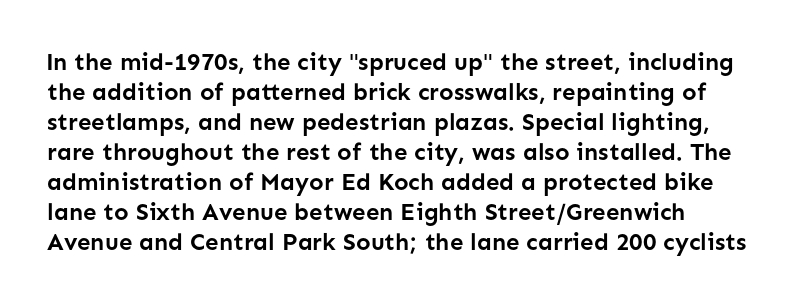
Q: Is the text bold? A: Yes.
Q: Is the text italic (slanted)? A: No, it is upright.
Q: Is the text underlined? A: No.
Q: Is the spacing between letters normal or unusually wide? A: Normal.
Q: Is the spacing between lines tight, normal or loose? A: Normal.
